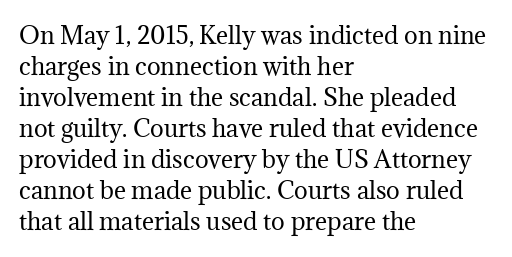
The image shows 23 px text type, upright; set left-aligned, normal line spacing (1.35x), normal letter spacing, not underlined.
